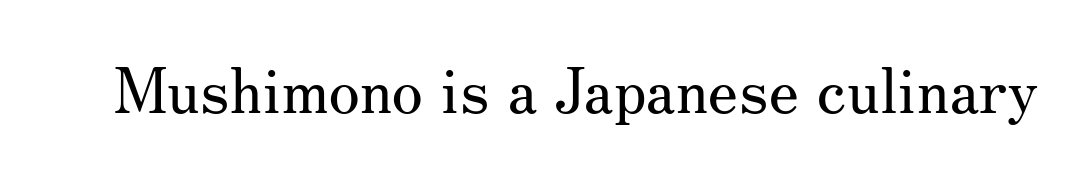
Q: Is the text bold? A: No.
Q: Is the text italic (slanted)? A: No, it is upright.
Q: Is the typeface a serif or a sans-serif typeface? A: Serif.
Q: Is the text underlined? A: No.
Q: Is the spacing between letters normal or unusually wide? A: Normal.
Q: Width (condensed, normal, or wide)? A: Normal.
Q: Stroke contrast? A: Medium.
Q: x-height? A: Small.
Q: Monospaced? A: No.
